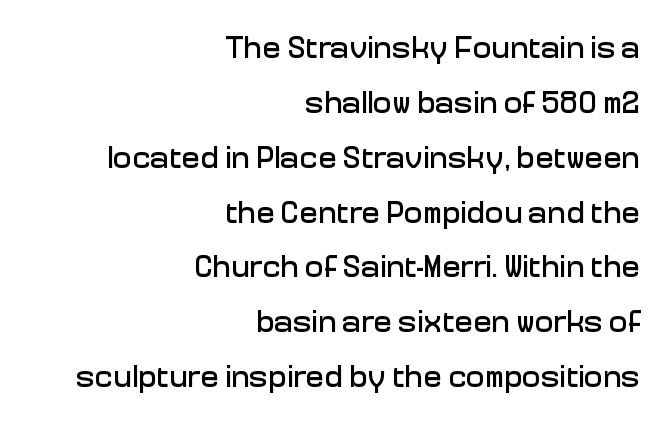
Q: Is the text italic (slanted)? A: No, it is upright.
Q: Is the typeface a serif or a sans-serif typeface? A: Sans-serif.
Q: Is the text underlined? A: No.
Q: How is the paragraph aligned? A: Right-aligned.
Q: Is the spacing between letters normal or unusually wide? A: Normal.
Q: Width (condensed, normal, or wide)? A: Normal.
Q: Stroke contrast? A: Low.
Q: x-height? A: Medium.
Q: Monospaced? A: No.
